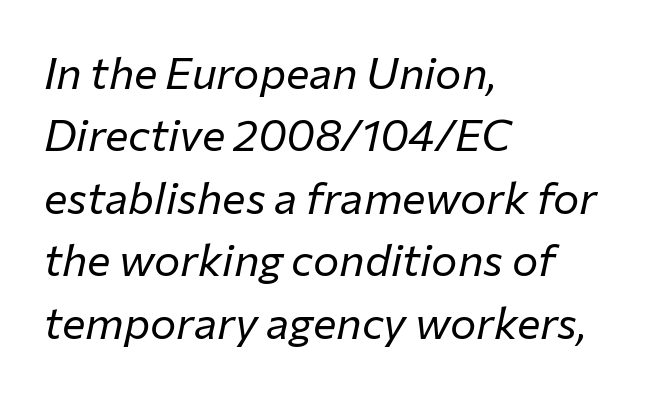
In terms of letterspacing, this is plain default setting. Students, observe: this is what conventionally led text looks like. Ink coverage per letter is moderate at most. Any mark beneath the type? The region is blank. The passage is arranged the way most books set body copy — flush left.
